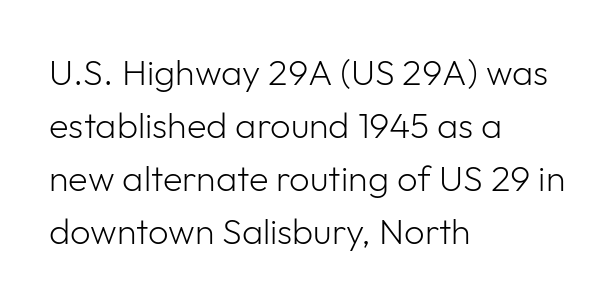
Nothing unusual about the tracking: characters are spaced as the font intends. This sample uses an upright cut, with every glyph sitting square on the baseline. The weight tops out at a normal text grade. Quick note: interline space is typical. These lines are rendered in a variable-pitch font.
